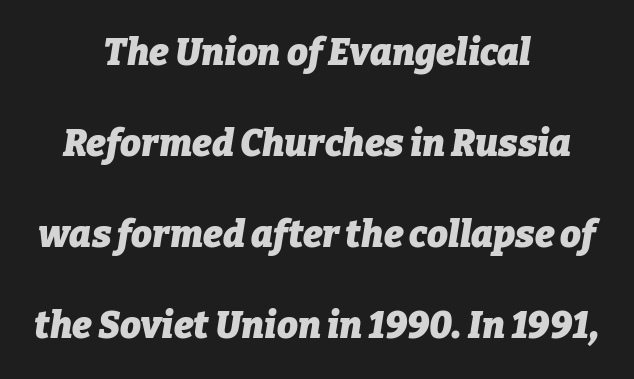
The gaps between neighbouring characters are ordinary and unremarkable. Each letter keeps its own natural width here, so spacing adapts to shape. A great deal of white space separates one row of letters from the next. Strong, thick strokes mark this as bold type.
